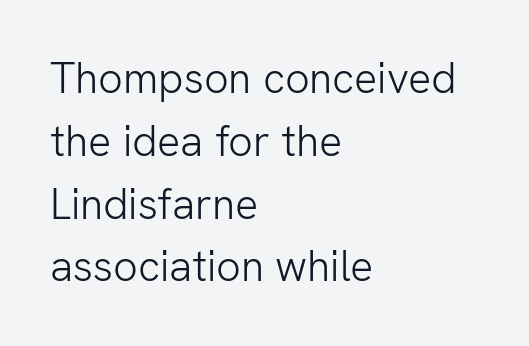
Bold? No — there's no thickening of the strokes. No italicization has been applied; the sample stays upright. Beneath every word, the page is bare. The designer went with a sans here, leaving each stem footless. Tracking here is standard; glyphs follow each other at the usual distance. The paragraph has a hard left edge and a soft right edge.
